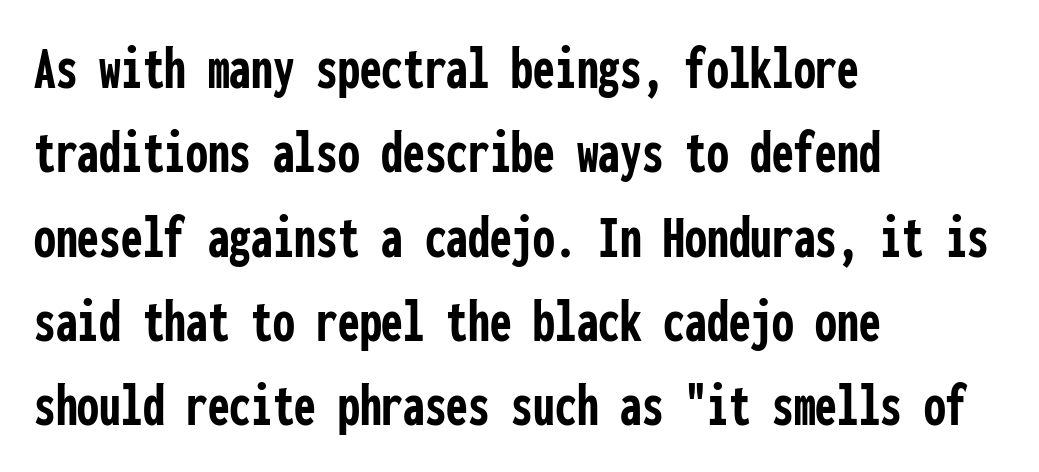
Q: Is the text bold? A: Yes.
Q: Is the text italic (slanted)? A: No, it is upright.
Q: Is the typeface a serif or a sans-serif typeface? A: Sans-serif.
Q: Is the text underlined? A: No.
Q: How is the paragraph aligned? A: Left-aligned.
Q: Is the spacing between letters normal or unusually wide? A: Normal.
Q: Is the spacing between lines tight, normal or loose? A: Normal.
Q: Width (condensed, normal, or wide)? A: Condensed.
Q: Stroke contrast? A: Low.
Q: x-height? A: Medium.
Q: Monospaced? A: Yes.
